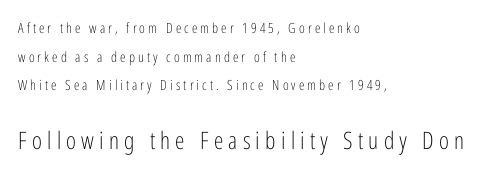
Q: Is the text bold? A: No.
Q: Is the text italic (slanted)? A: No, it is upright.
Q: Is the text underlined? A: No.
Q: How is the paragraph aligned? A: Left-aligned.
Q: Is the spacing between letters normal or unusually wide? A: Unusually wide.
Q: Is the spacing between lines tight, normal or loose? A: Loose.
Q: Which block of text is set in a larger size, the first (top) or the second (bottom)? A: The second (bottom) one.
